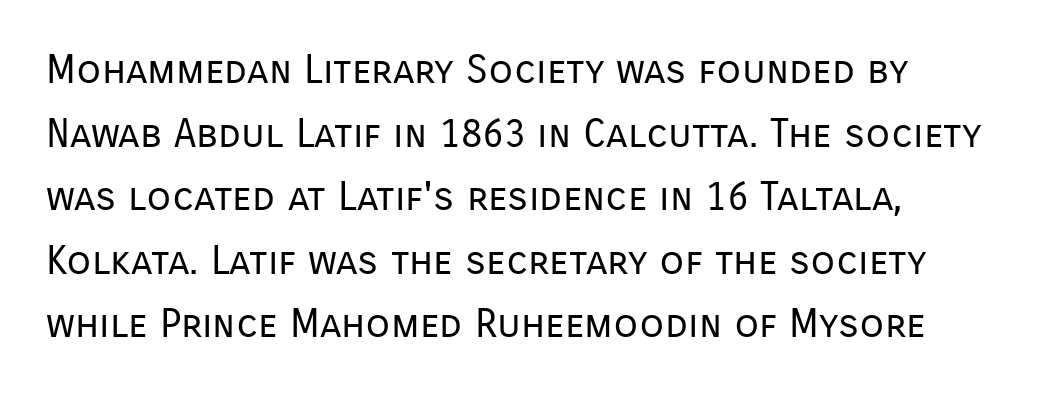
{"serif": "no", "italic": "no", "bold": "no", "weight": "regular", "width": "normal", "stroke_contrast": "low", "x_height": "medium", "monospaced": "no", "underline": "no", "align": "left", "line_spacing": "normal", "line_spacing_ratio": 1.59, "letter_spacing": "normal", "letter_spacing_em": 0.0, "glyph_px": 40}
